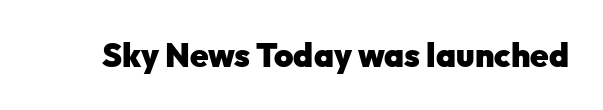
The letters advance in unequal steps, a hallmark of proportional type. Serifs: no, the terminals of the letterforms are clean. The lettering stays uniformly vertical, giving the passage a roman look. How are the letters spaced? Ordinarily, with no added tracking. Only glyphs here, with clear space below each row.
